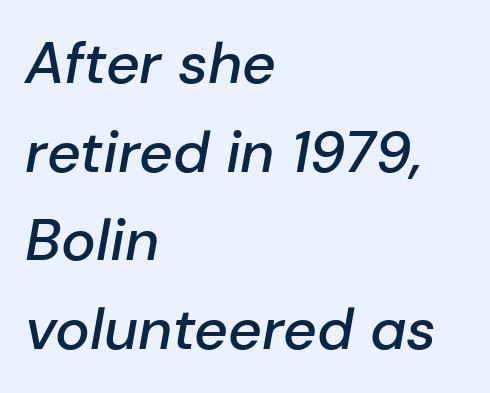
Q: Is the text bold? A: Semi-bold.
Q: Is the text italic (slanted)? A: Yes, it leans right by about 10 degrees.
Q: Is the text underlined? A: No.
Q: How is the paragraph aligned? A: Left-aligned.
Q: Is the spacing between letters normal or unusually wide? A: Normal.
Q: Is the spacing between lines tight, normal or loose? A: Normal.
Q: Width (condensed, normal, or wide)? A: Normal.
Q: Stroke contrast? A: Low.
Q: x-height? A: Medium.
Q: Monospaced? A: No.
